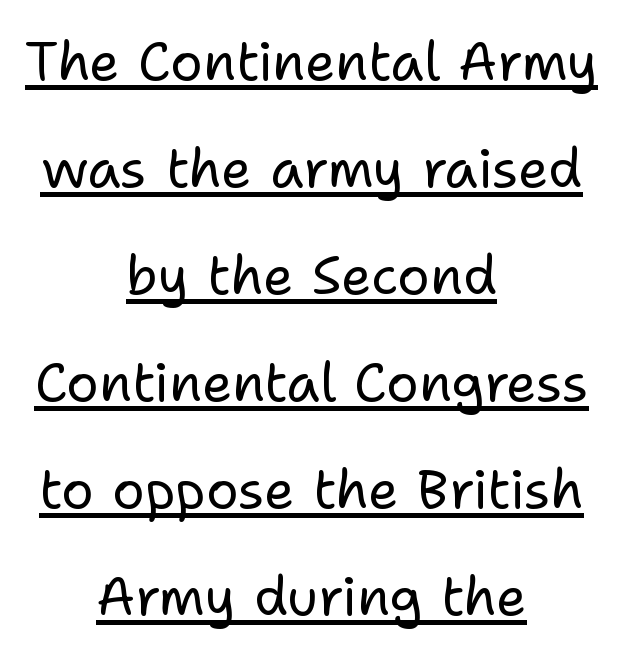
Look at the bottom of the vertical strokes: they stop flat, with no serifs. This is roman type, the default non-slanted kind. Is this a fixed-width face? No — the glyphs have proportional, varying widths. Think standard paragraph weight, or any step lighter than that. This rendering features underlined lettering.
